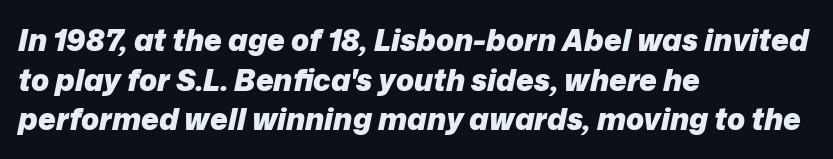
Q: Is the text bold? A: Yes.
Q: Is the text italic (slanted)? A: Yes, it leans right by about 12 degrees.
Q: Is the text underlined? A: No.
Q: How is the paragraph aligned? A: Left-aligned.
Q: Is the spacing between letters normal or unusually wide? A: Normal.
Q: Is the spacing between lines tight, normal or loose? A: Normal.
Q: Width (condensed, normal, or wide)? A: Normal.
Q: Stroke contrast? A: Low.
Q: x-height? A: Medium.
Q: Monospaced? A: No.
